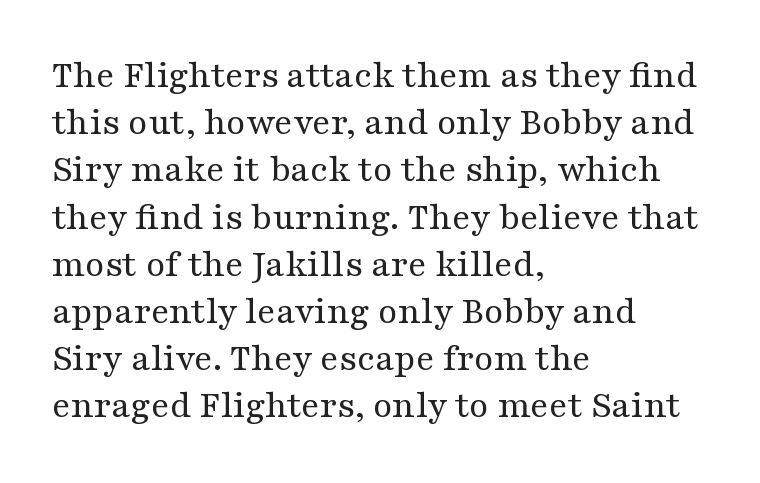
Is the stroke heavy? The answer is a plain regular-or-lighter. Rule under the text: the space is simply empty. If you drew a ruler down the left edge, every line would touch it. Caption: standard tracking, unaltered. Tall strokes in this sample are plumb rather than angled.
